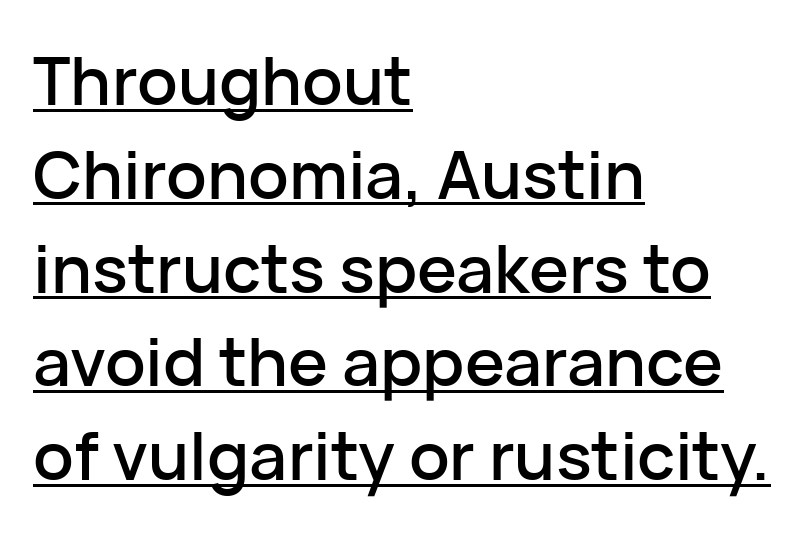
Q: Is the text italic (slanted)? A: No, it is upright.
Q: Is the typeface a serif or a sans-serif typeface? A: Sans-serif.
Q: Is the text underlined? A: Yes.
Q: How is the paragraph aligned? A: Left-aligned.
Q: Is the spacing between letters normal or unusually wide? A: Normal.
Q: Is the spacing between lines tight, normal or loose? A: Normal.
Q: Width (condensed, normal, or wide)? A: Normal.
Q: Stroke contrast? A: Low.
Q: x-height? A: Medium.
Q: Monospaced? A: No.
